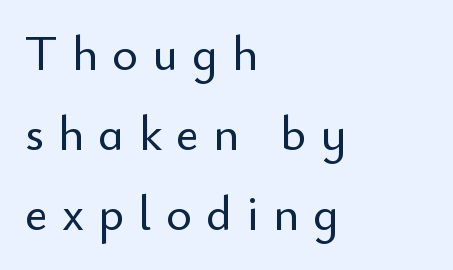
Is the letter spacing exaggerated? Yes — the characters are pushed far apart. Nothing sits at the stroke ends, so this counts as sans-serif. The letters stand upright; this is a roman face. Varying glyph widths throughout — classic text-font behaviour. Alignment: flush left. Leading matches the norm, producing a regular column.
